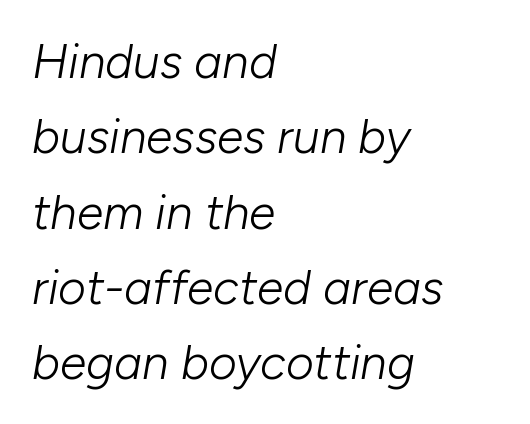
Check under the words: just untouched page. Line starts are locked; line ends wander. Leading: standard. The specimen reads as italic at a glance. A light-to-regular cut is what we see here. The passage shown is typed in a proportional face where columns would drift.
